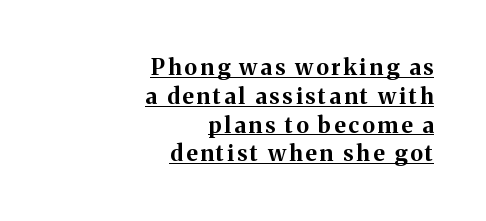
{"italic": "no", "bold": "yes", "underline": "yes", "align": "right", "line_spacing": "normal", "line_spacing_ratio": 1.31, "glyph_px": 22}
